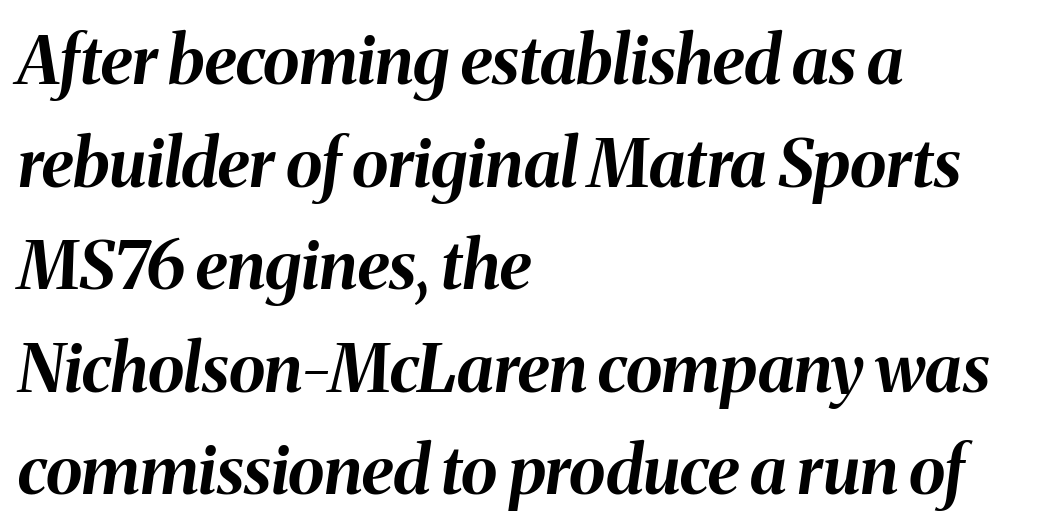
Q: Is the text bold? A: Yes.
Q: Is the text italic (slanted)? A: Yes, it leans right by about 8 degrees.
Q: Is the text underlined? A: No.
Q: How is the paragraph aligned? A: Left-aligned.
Q: Is the spacing between letters normal or unusually wide? A: Normal.
Q: Is the spacing between lines tight, normal or loose? A: Normal.
Q: Width (condensed, normal, or wide)? A: Normal.
Q: Stroke contrast? A: Medium.
Q: x-height? A: Medium.
Q: Monospaced? A: No.
